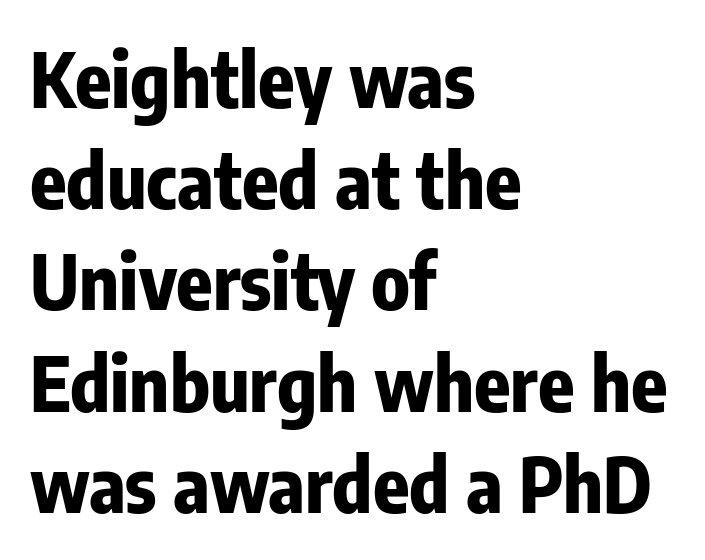
The image shows 75 px bold, condensed sans-serif type, upright; set left-aligned, normal line spacing (1.35x), normal letter spacing, not underlined; low stroke contrast and a medium x-height.
